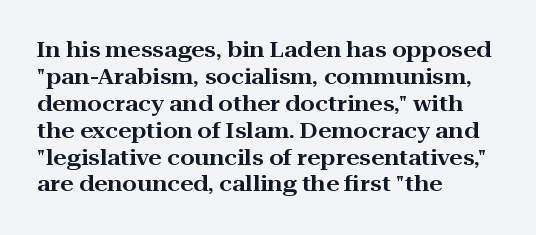
Q: Is the text italic (slanted)? A: No, it is upright.
Q: Is the text underlined? A: No.
Q: How is the paragraph aligned? A: Left-aligned.
Q: Is the spacing between letters normal or unusually wide? A: Normal.
Q: Is the spacing between lines tight, normal or loose? A: Normal.
